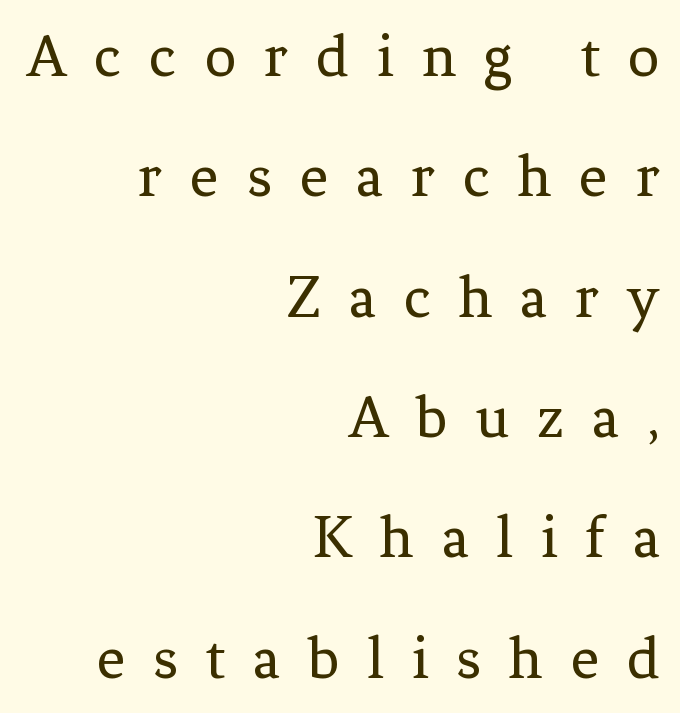
The image shows 63 px regular-weight serif type, upright; set right-aligned, loose line spacing (1.91x), unusually wide letter spacing (+0.44 em), not underlined; low stroke contrast and a medium x-height.
